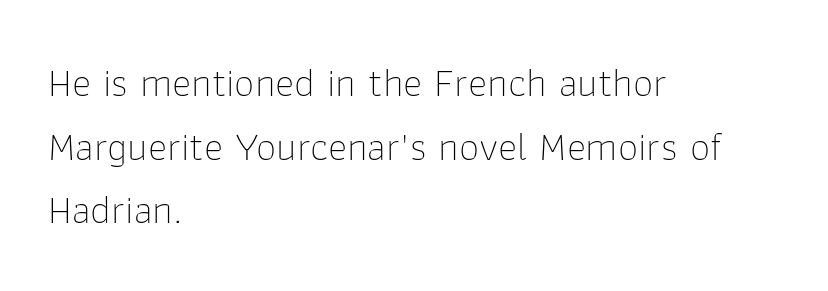
These lines sit exactly where default settings would place them. You could not count columns in this text — the font is proportionally spaced. Think standard paragraph weight, or any step lighter than that. Honestly, the letter spacing is just normal — you wouldn't notice it. The rag falls on the right side of this text block.
